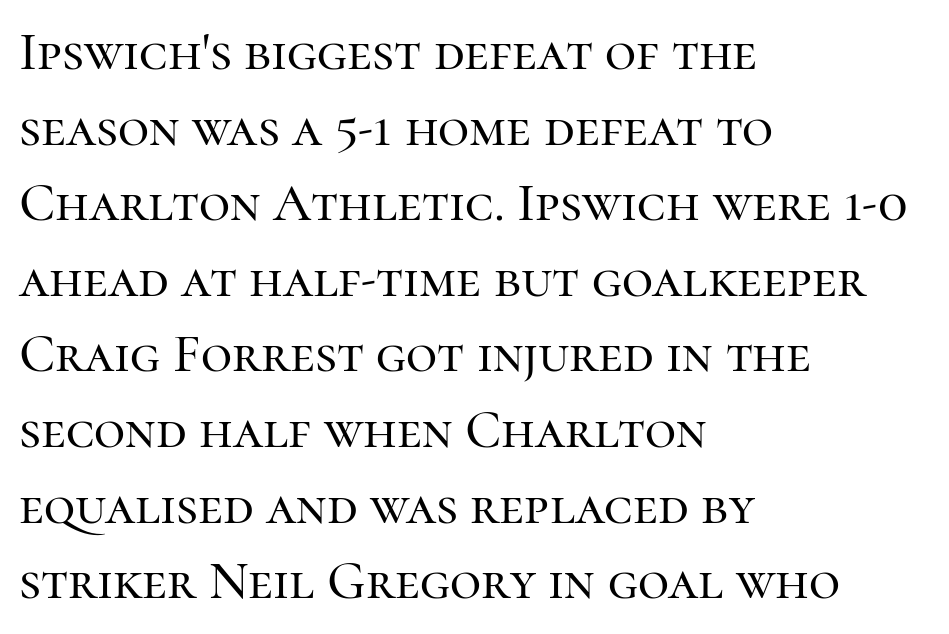
{"serif": "yes", "italic": "no", "width": "normal", "stroke_contrast": "high", "x_height": "medium", "monospaced": "no", "underline": "no", "align": "left", "line_spacing": "normal", "line_spacing_ratio": 1.4, "letter_spacing": "normal", "letter_spacing_em": 0.0, "glyph_px": 54}
